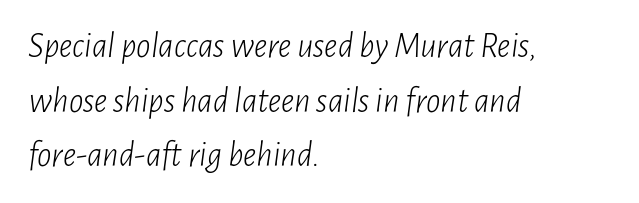
{"italic": "yes", "lean": "right", "slant_degrees": 7, "bold": "no", "weight": "light", "width": "condensed", "stroke_contrast": "low", "x_height": "medium", "monospaced": "no", "underline": "no", "align": "left", "line_spacing": "normal", "line_spacing_ratio": 1.52, "letter_spacing": "normal", "letter_spacing_em": 0.0, "glyph_px": 36}
